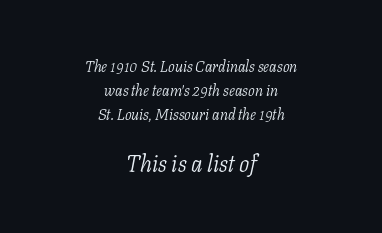
{"italic": "yes", "lean": "right", "slant_degrees": 11, "bold": "no", "underline": "no", "align": "center", "line_spacing": "normal", "line_spacing_ratio": 1.6, "letter_spacing": "normal", "letter_spacing_em": 0.0, "larger_block": "second", "size_ratio": 1.53, "glyph_px": 23}
